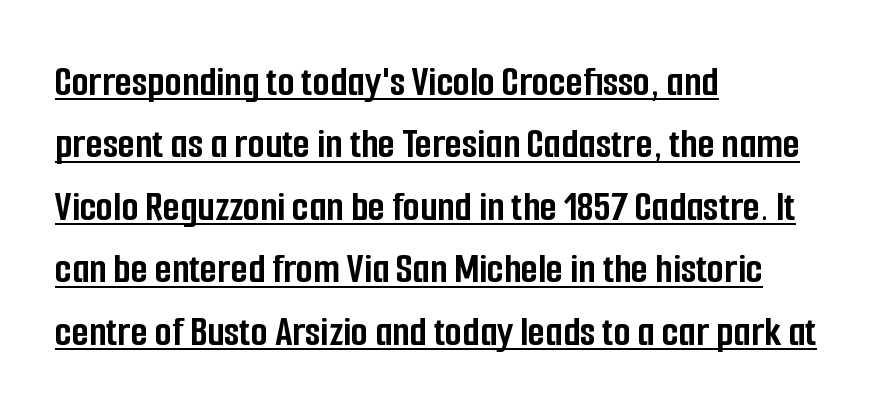
{"serif": "no", "italic": "no", "bold": "yes", "weight": "semibold", "width": "condensed", "stroke_contrast": "low", "x_height": "medium", "monospaced": "no", "underline": "yes", "align": "left", "line_spacing": "normal", "line_spacing_ratio": 1.42, "letter_spacing": "normal", "letter_spacing_em": 0.0, "glyph_px": 44}
